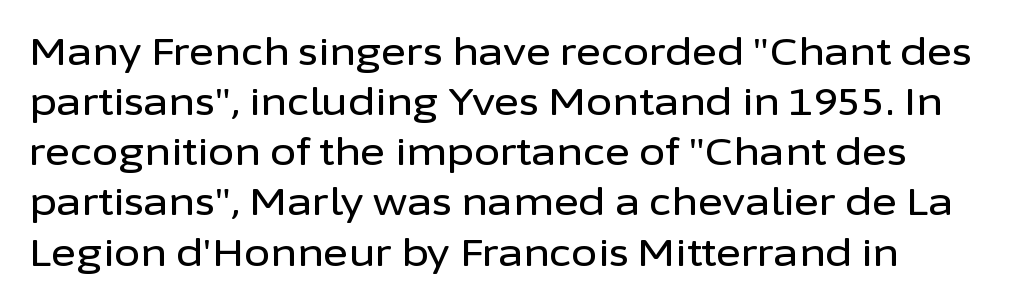
{"serif": "no", "italic": "no", "width": "normal", "stroke_contrast": "low", "x_height": "medium", "monospaced": "no", "underline": "no", "line_spacing": "normal", "line_spacing_ratio": 1.32, "letter_spacing": "normal", "letter_spacing_em": 0.0, "glyph_px": 38}
